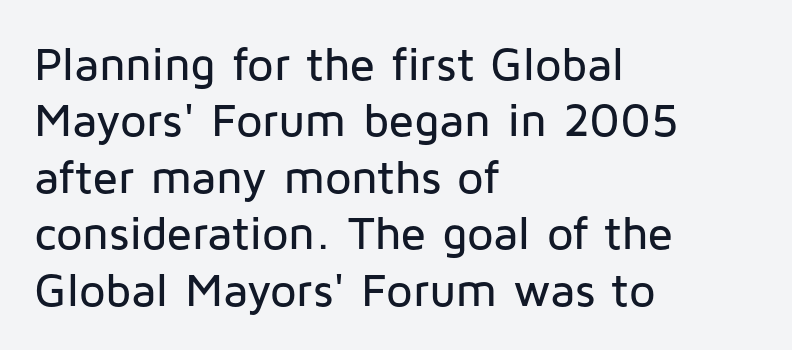
{"serif": "no", "italic": "no", "width": "normal", "stroke_contrast": "low", "x_height": "medium", "monospaced": "no", "underline": "no", "align": "left", "line_spacing_ratio": 1.2, "letter_spacing": "normal", "letter_spacing_em": 0.0, "glyph_px": 47}
